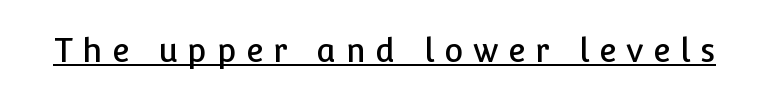
The image shows 32 px sans-serif type, upright; set unusually wide letter spacing (+0.31 em), underlined; low stroke contrast and a medium x-height.
